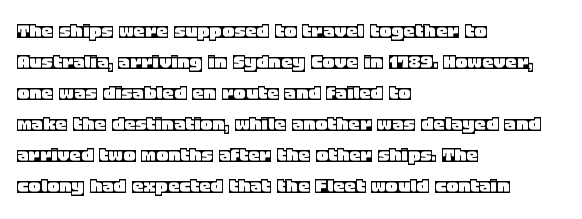
{"italic": "no", "underline": "no", "align": "left", "line_spacing": "normal", "line_spacing_ratio": 1.35, "letter_spacing": "normal", "letter_spacing_em": 0.0, "glyph_px": 23}
